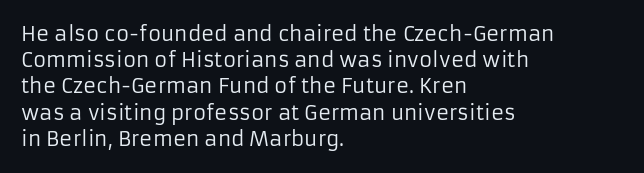
Q: Is the text bold? A: No.
Q: Is the text italic (slanted)? A: No, it is upright.
Q: Is the text underlined? A: No.
Q: How is the paragraph aligned? A: Left-aligned.
Q: Is the spacing between letters normal or unusually wide? A: Normal.
Q: Is the spacing between lines tight, normal or loose? A: Normal.
